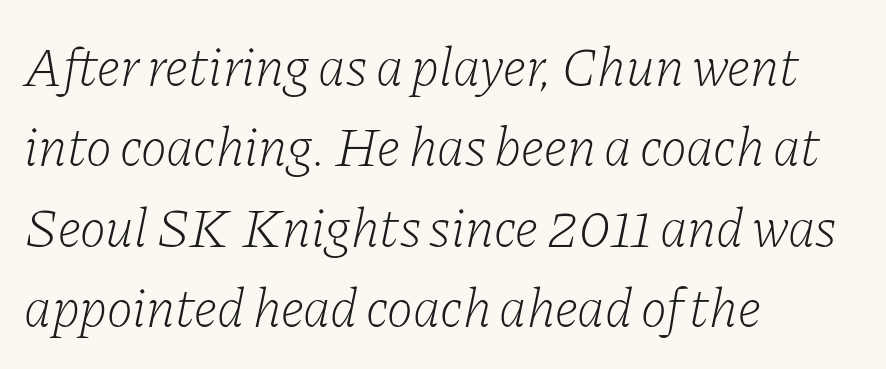
Q: Is the text bold? A: No.
Q: Is the text italic (slanted)? A: Yes, it leans right by about 11 degrees.
Q: Is the typeface a serif or a sans-serif typeface? A: Serif.
Q: Is the text underlined? A: No.
Q: How is the paragraph aligned? A: Left-aligned.
Q: Is the spacing between letters normal or unusually wide? A: Normal.
Q: Is the spacing between lines tight, normal or loose? A: Normal.
Q: Width (condensed, normal, or wide)? A: Normal.
Q: Stroke contrast? A: Low.
Q: x-height? A: Medium.
Q: Monospaced? A: No.
